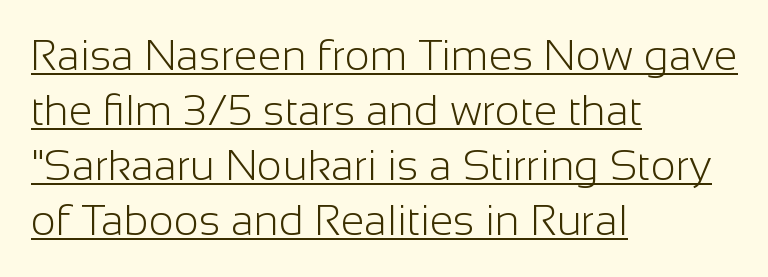
The image shows 43 px light sans-serif type, upright; set left-aligned, normal line spacing (1.28x), normal letter spacing, underlined; low stroke contrast and a medium x-height.
